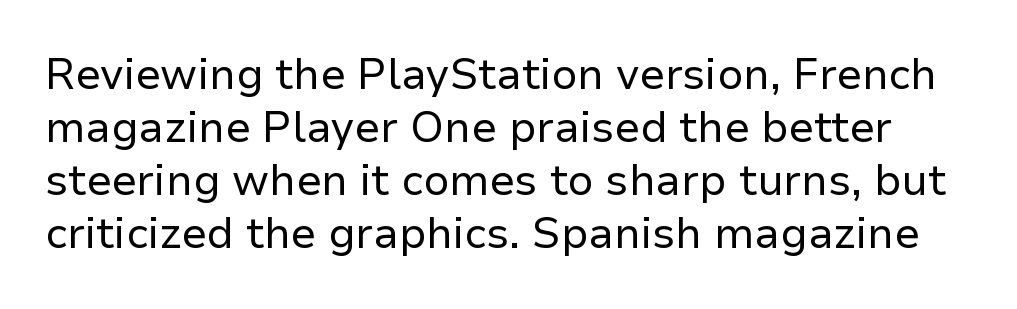
Q: Is the text bold? A: No.
Q: Is the text italic (slanted)? A: No, it is upright.
Q: Is the typeface a serif or a sans-serif typeface? A: Sans-serif.
Q: Is the text underlined? A: No.
Q: Is the spacing between letters normal or unusually wide? A: Normal.
Q: Width (condensed, normal, or wide)? A: Normal.
Q: Stroke contrast? A: Low.
Q: x-height? A: Medium.
Q: Monospaced? A: No.
